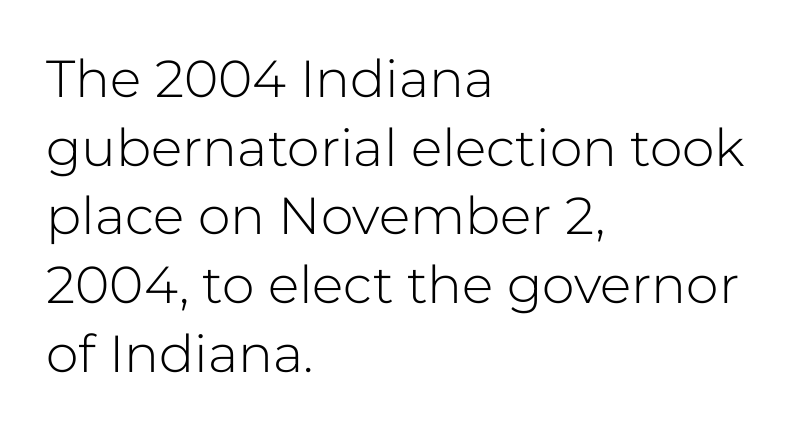
Q: Is the text bold? A: No.
Q: Is the text italic (slanted)? A: No, it is upright.
Q: Is the typeface a serif or a sans-serif typeface? A: Sans-serif.
Q: Is the text underlined? A: No.
Q: How is the paragraph aligned? A: Left-aligned.
Q: Is the spacing between letters normal or unusually wide? A: Normal.
Q: Is the spacing between lines tight, normal or loose? A: Normal.
Q: Width (condensed, normal, or wide)? A: Normal.
Q: Stroke contrast? A: Low.
Q: x-height? A: Medium.
Q: Monospaced? A: No.
